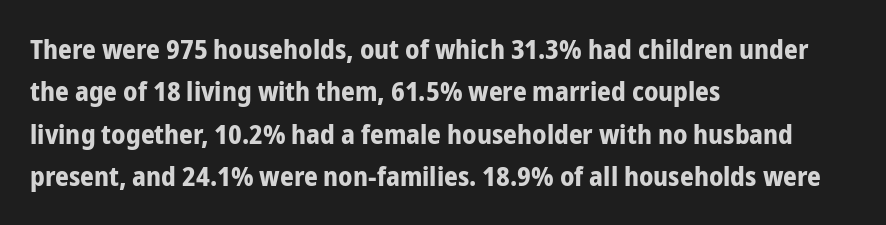
The axis of the letterforms is exactly vertical. The passage is arranged the way most books set body copy — flush left. Beneath every word, the page is bare. Summary of weight: heavy, a full bold. In terms of leading, this rendering sits right in the middle.
